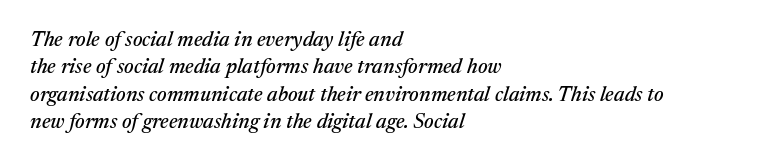
The lines in this sample share a left origin and differ only in where they stop. The typography opts for an oblique posture over an upright one. Interline gaps are of average width in this sample. Does extra space separate the letters? No, they use regular spacing. Has an underline been added? It has not.
